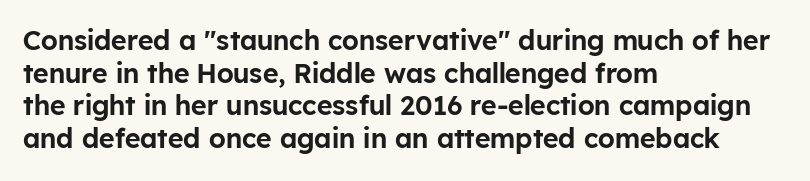
{"italic": "no", "underline": "no", "align": "left", "line_spacing_ratio": 1.21, "letter_spacing": "normal", "letter_spacing_em": 0.0, "glyph_px": 27}
